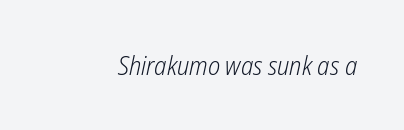
Caption: standard tracking, unaltered. Italic: yes, the glyphs are oblique. Ink coverage per letter is moderate at most. No word sits above an underline.
